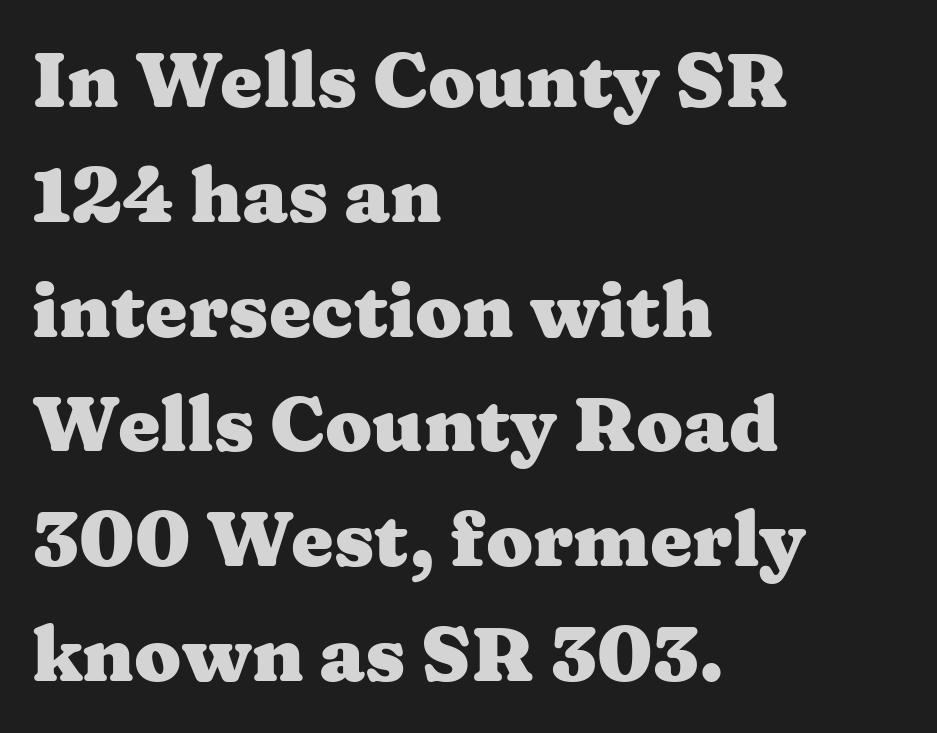
The image shows 76 px heavy, wide serif type, upright; set left-aligned, normal line spacing (1.51x), normal letter spacing, not underlined; medium stroke contrast and a medium x-height.
